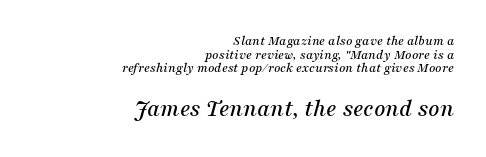
The image shows 25 px text type, italic (leaning right); set right-aligned, tight line spacing (0.98x), normal letter spacing, not underlined; the second (bottom) block is 1.79x larger.
